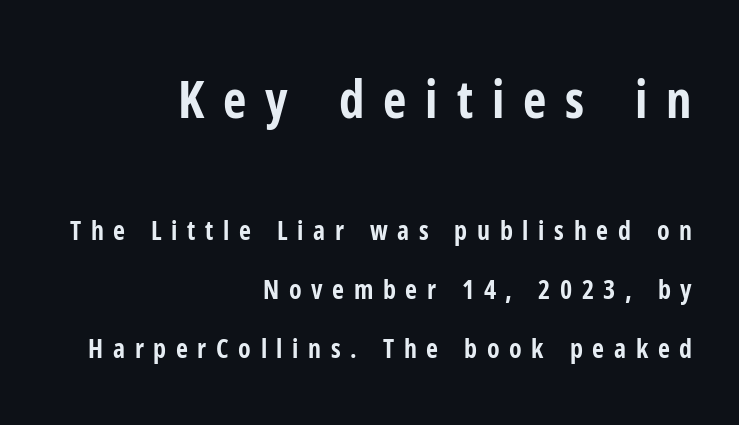
{"serif": "no", "italic": "no", "bold": "yes", "weight": "bold", "width": "condensed", "stroke_contrast": "low", "x_height": "medium", "monospaced": "no", "underline": "no", "align": "right", "line_spacing": "loose", "line_spacing_ratio": 2.27, "letter_spacing": "wide", "letter_spacing_em": 0.37, "larger_block": "first", "size_ratio": 1.96, "glyph_px": 51}
